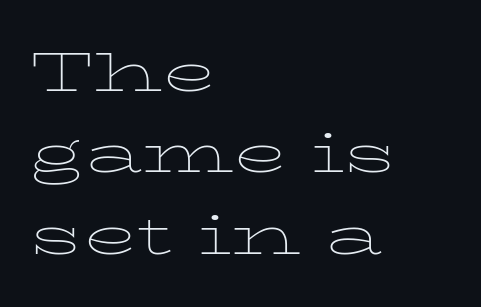
Does the lettering tilt? It doesn't — this is upright. Stem width sits at or under what a default text font uses. Horizontal bands of white between lines are of average thickness. Standard letterfit; no display-style spreading of the glyphs.
